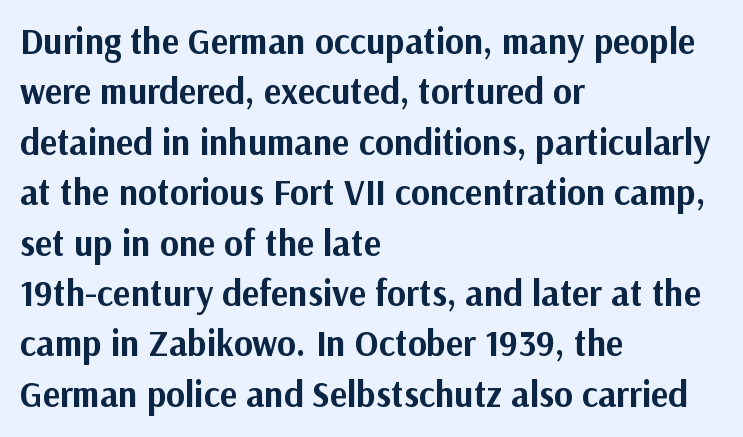
What weight is shown? A full bold with thick strokes. The letters stand straight up with perfectly vertical stems. Does extra space separate the letters? No, they use regular spacing. The text was rendered using a sans face with plain stroke endings. Typeset ragged right — the left edge is the straight one.
